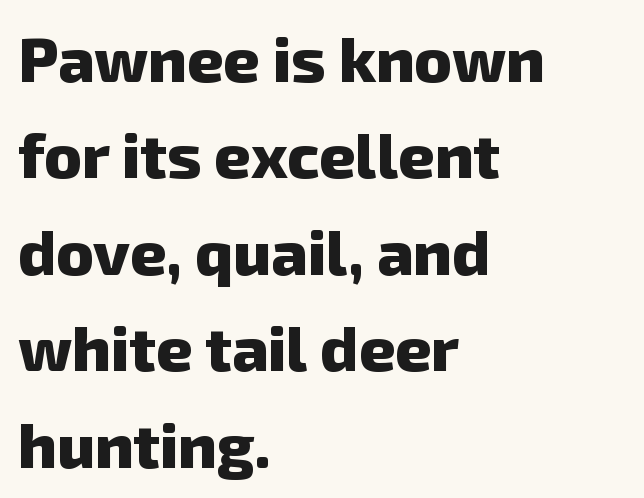
The image shows 63 px heavy sans-serif type; set left-aligned, normal line spacing (1.53x), normal letter spacing, not underlined; low stroke contrast and a medium x-height.
